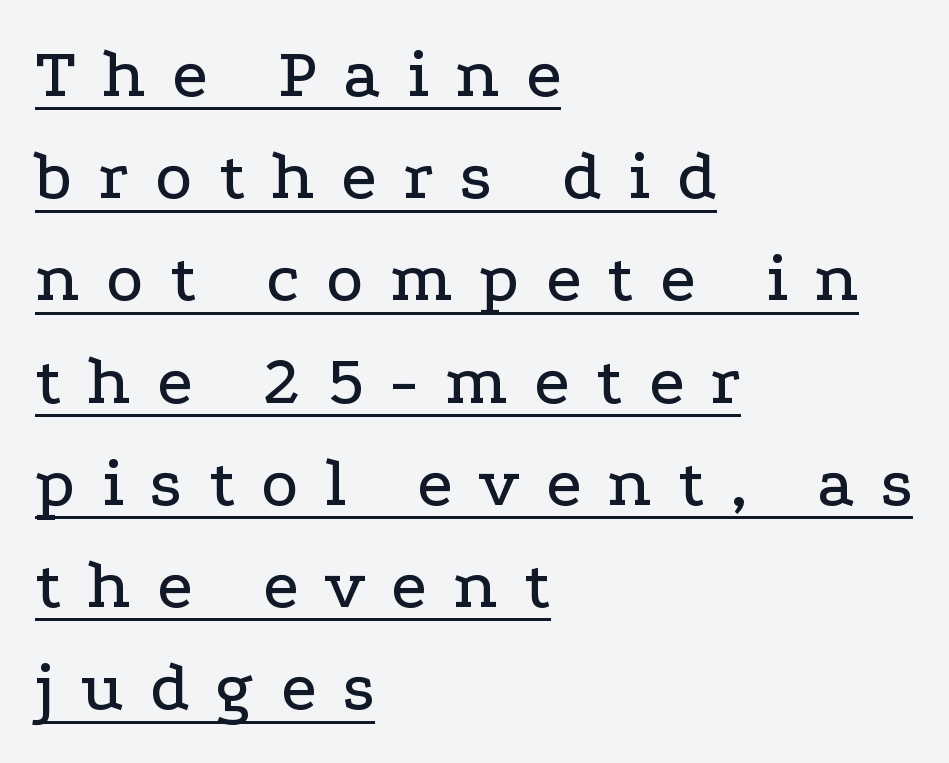
{"serif": "yes", "italic": "no", "width": "wide", "stroke_contrast": "low", "x_height": "medium", "monospaced": "no", "underline": "yes", "align": "left", "line_spacing": "normal", "line_spacing_ratio": 1.46, "letter_spacing": "wide", "letter_spacing_em": 0.38, "glyph_px": 70}
